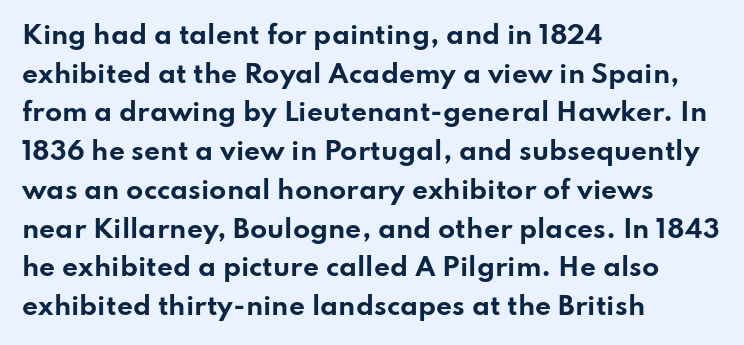
Q: Is the text bold? A: Yes.
Q: Is the text italic (slanted)? A: No, it is upright.
Q: Is the text underlined? A: No.
Q: How is the paragraph aligned? A: Left-aligned.
Q: Is the spacing between letters normal or unusually wide? A: Normal.
Q: Is the spacing between lines tight, normal or loose? A: Normal.
